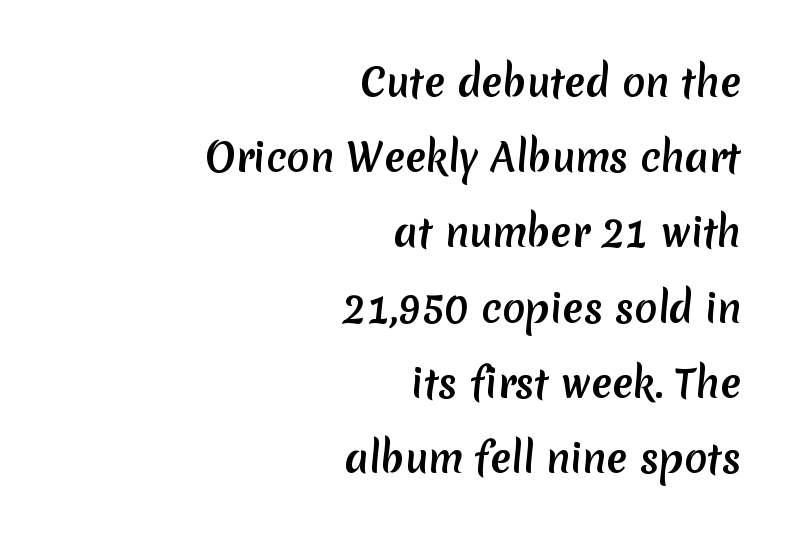
Q: Is the typeface a serif or a sans-serif typeface? A: Sans-serif.
Q: Is the text underlined? A: No.
Q: How is the paragraph aligned? A: Right-aligned.
Q: Is the spacing between letters normal or unusually wide? A: Normal.
Q: Is the spacing between lines tight, normal or loose? A: Loose.
Q: Width (condensed, normal, or wide)? A: Normal.
Q: Stroke contrast? A: Medium.
Q: x-height? A: Medium.
Q: Monospaced? A: No.
